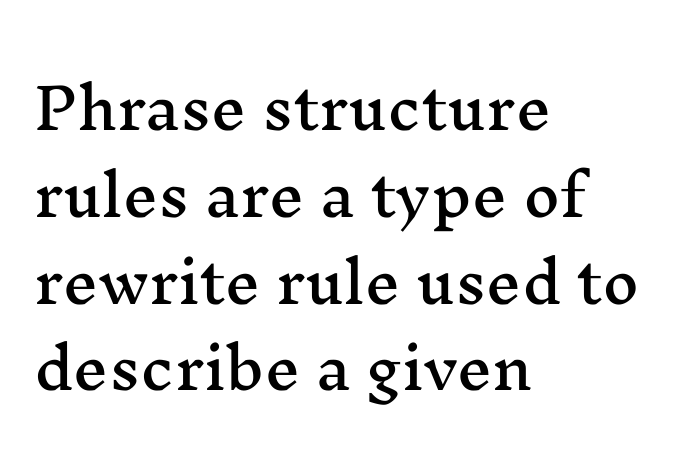
{"serif": "yes", "italic": "no", "width": "wide", "stroke_contrast": "medium", "x_height": "medium", "monospaced": "no", "underline": "no", "align": "left", "line_spacing": "normal", "line_spacing_ratio": 1.55, "letter_spacing": "normal", "letter_spacing_em": 0.0, "glyph_px": 56}
